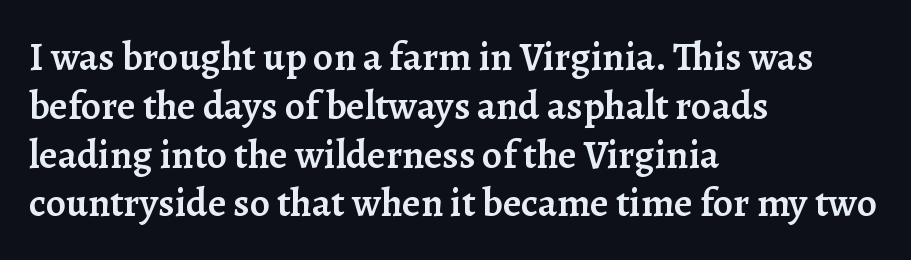
This is the in-between weight designers call semibold or demi. These lines stack with their left ends in a neat column. No word sits above an underline. Unlike a clean sans, this face finishes its strokes with serifs.
